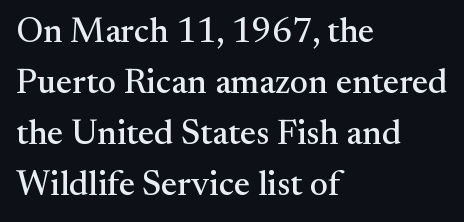
Vertical spacing — default. Plain, unruled lines of type. This sample has the flowing, uneven cadence of proportional lettering. A serif font was chosen for this passage. Unlike italic type, these characters show no tilt at all. Letter spacing: default.
